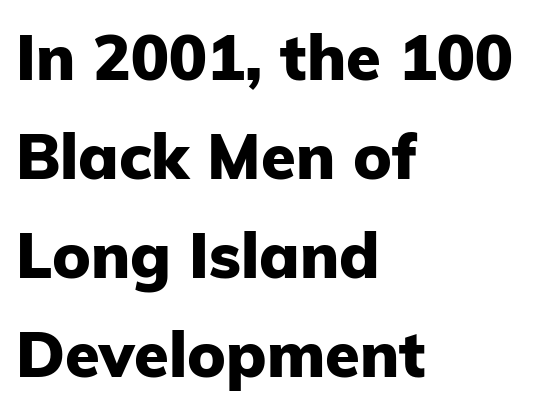
{"serif": "no", "italic": "no", "bold": "yes", "weight": "heavy", "width": "normal", "stroke_contrast": "low", "x_height": "medium", "monospaced": "no", "underline": "no", "align": "left", "line_spacing": "normal", "line_spacing_ratio": 1.57, "letter_spacing": "normal", "letter_spacing_em": 0.0, "glyph_px": 63}
